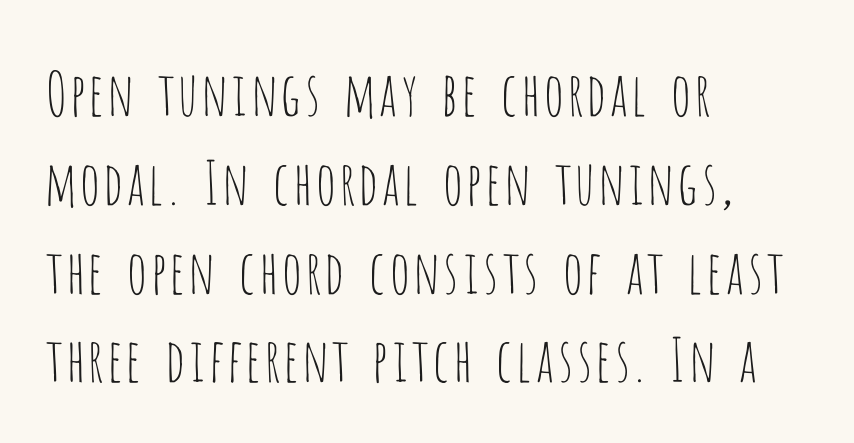
The horizontal fit of the characters is conventional and even. A classic flush-left, rag-right setting is used for this passage. If you measured baseline to baseline, you'd find a middling distance. Note: no serifs on the glyphs. Here the designer chose a conventional face with non-uniform glyph widths. A typesetter would mark this as roman, not italic.
